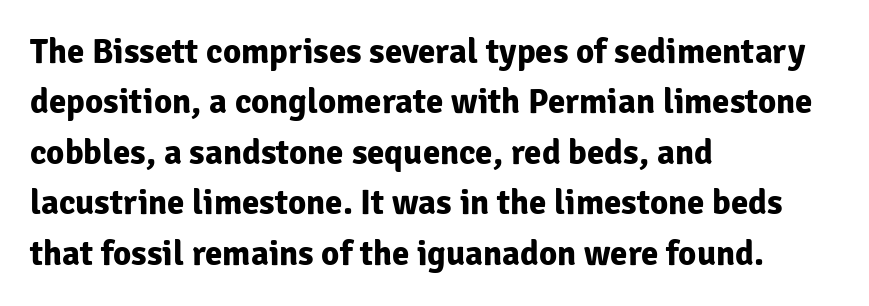
Q: Is the text bold? A: Yes.
Q: Is the text italic (slanted)? A: No, it is upright.
Q: Is the typeface a serif or a sans-serif typeface? A: Sans-serif.
Q: Is the text underlined? A: No.
Q: How is the paragraph aligned? A: Left-aligned.
Q: Is the spacing between letters normal or unusually wide? A: Normal.
Q: Is the spacing between lines tight, normal or loose? A: Normal.
Q: Width (condensed, normal, or wide)? A: Normal.
Q: Stroke contrast? A: Low.
Q: x-height? A: Medium.
Q: Monospaced? A: No.
